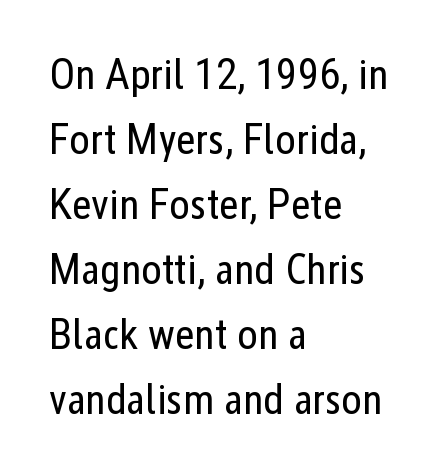
{"serif": "no", "italic": "no", "bold": "no", "weight": "regular", "width": "condensed", "stroke_contrast": "low", "x_height": "medium", "monospaced": "no", "underline": "no", "align": "left", "line_spacing": "normal", "line_spacing_ratio": 1.51, "letter_spacing": "normal", "letter_spacing_em": 0.0, "glyph_px": 43}
